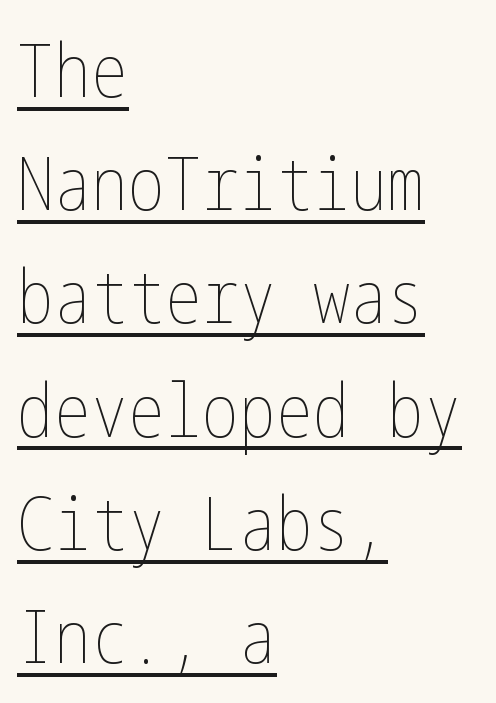
The image shows 74 px thin, condensed type, upright; set left-aligned, normal line spacing (1.53x), normal letter spacing, underlined; low stroke contrast and a medium x-height.
